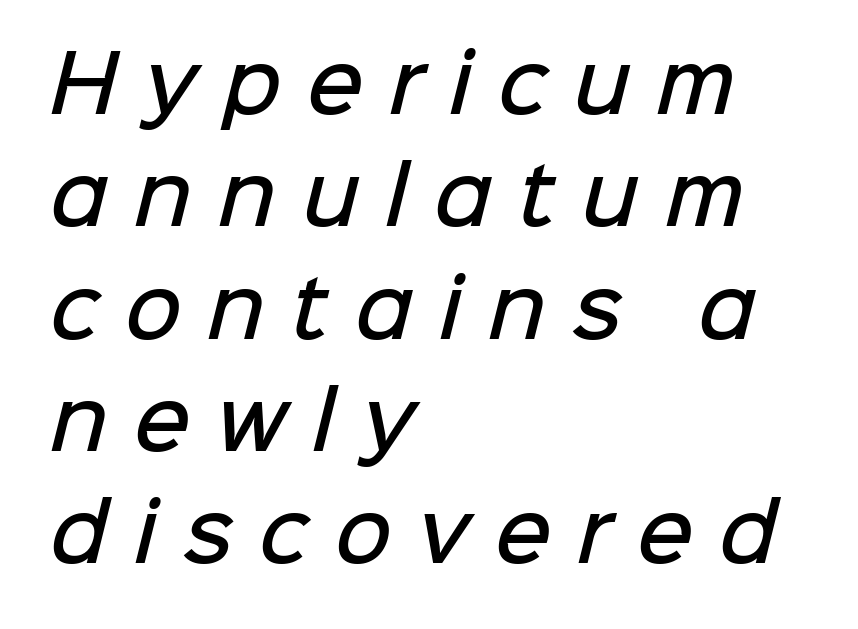
Q: Is the text bold? A: Semi-bold.
Q: Is the typeface a serif or a sans-serif typeface? A: Sans-serif.
Q: Is the text underlined? A: No.
Q: How is the paragraph aligned? A: Left-aligned.
Q: Is the spacing between letters normal or unusually wide? A: Unusually wide.
Q: Is the spacing between lines tight, normal or loose? A: Normal.
Q: Width (condensed, normal, or wide)? A: Normal.
Q: Stroke contrast? A: Low.
Q: x-height? A: Medium.
Q: Monospaced? A: No.
